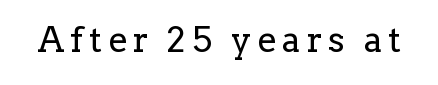
Q: Is the text bold? A: No.
Q: Is the text italic (slanted)? A: No, it is upright.
Q: Is the typeface a serif or a sans-serif typeface? A: Serif.
Q: Is the text underlined? A: No.
Q: Width (condensed, normal, or wide)? A: Normal.
Q: Stroke contrast? A: Low.
Q: x-height? A: Medium.
Q: Monospaced? A: No.
